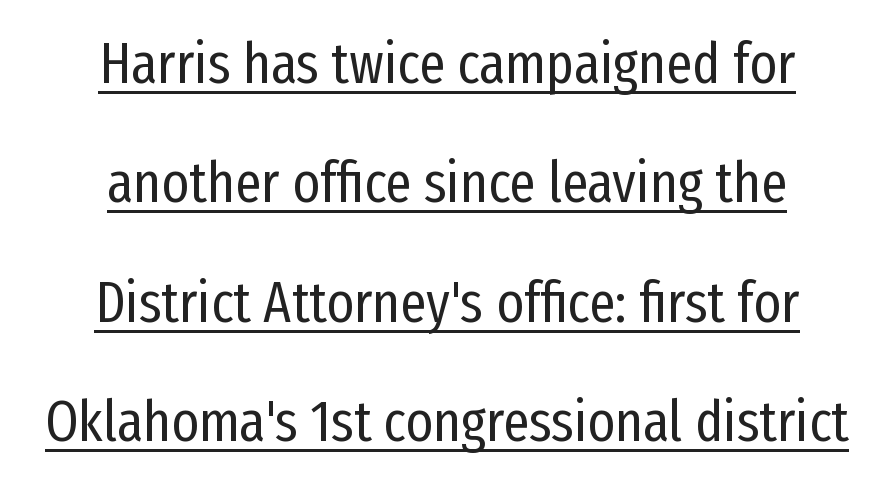
The image shows 58 px regular-weight, condensed sans-serif type, upright; set centered, loose line spacing (2.06x), normal letter spacing, underlined; low stroke contrast and a medium x-height.
